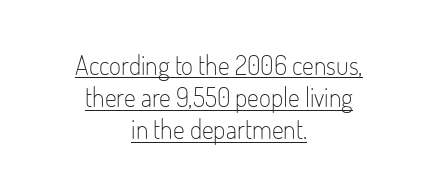
The image shows 26 px text type, upright; set centered, line spacing 1.24x, normal letter spacing, underlined.
